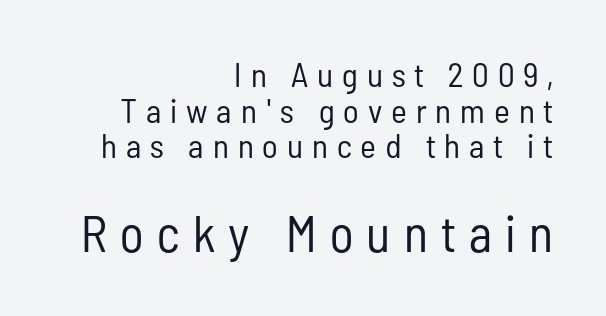
Beneath every word, the page is bare. The rendering uses natural spacing where letterforms have individual widths. Between these two stacked blocks, the lower one wins on size. Interline gaps are noticeably narrow in this sample. Serif or sans? Sans — the stroke terminals are bare. Glyph-to-glyph distance is far greater than everyday printed text.
